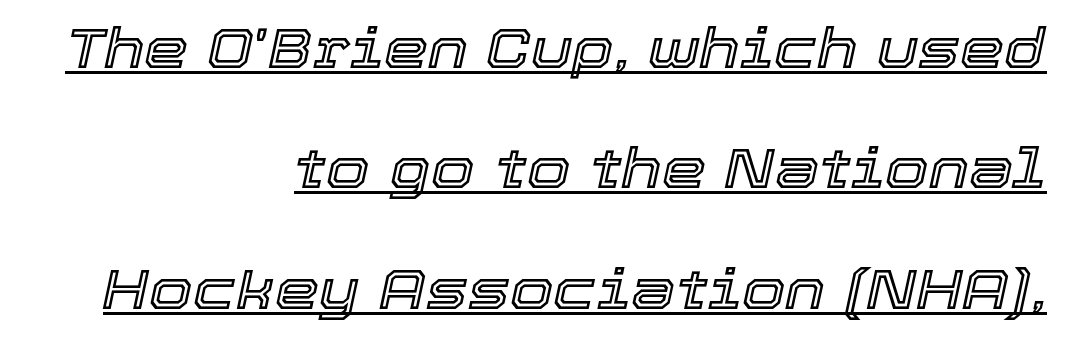
The image shows 56 px text type, italic (leaning right); set right-aligned, loose line spacing (2.15x), normal letter spacing, underlined; a medium x-height.
